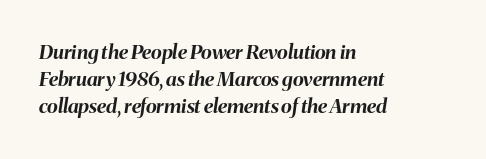
Q: Is the text bold? A: Yes.
Q: Is the text italic (slanted)? A: Yes, it leans right by about 8 degrees.
Q: Is the text underlined? A: No.
Q: How is the paragraph aligned? A: Left-aligned.
Q: Is the spacing between letters normal or unusually wide? A: Normal.
Q: Is the spacing between lines tight, normal or loose? A: Normal.
